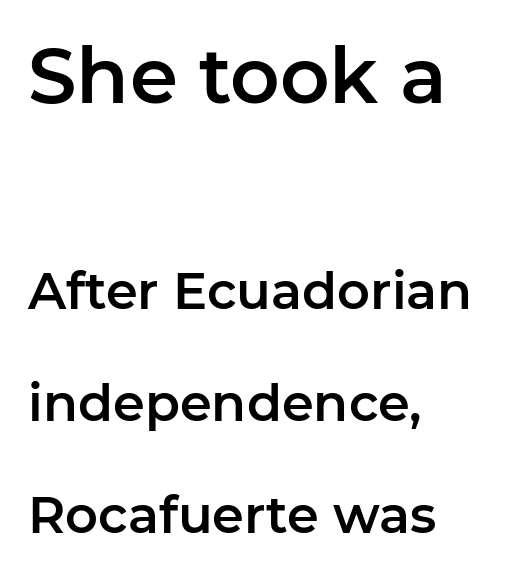
The image shows 77 px sans-serif type, upright; set left-aligned, loose line spacing (2.2x), normal letter spacing, not underlined; the first (top) block is 1.51x larger; low stroke contrast and a medium x-height.
